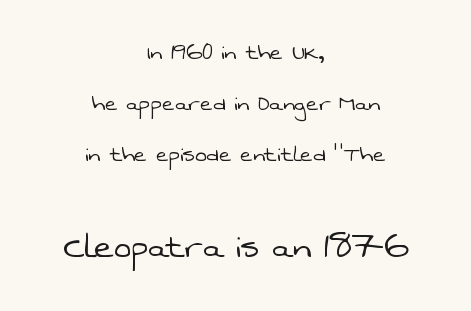
{"serif": "no", "bold": "no", "weight": "light", "width": "normal", "stroke_contrast": "low", "x_height": "medium", "monospaced": "no", "underline": "no", "align": "center", "line_spacing_ratio": 1.88, "letter_spacing": "normal", "letter_spacing_em": 0.0, "larger_block": "second", "size_ratio": 1.52, "glyph_px": 41}
